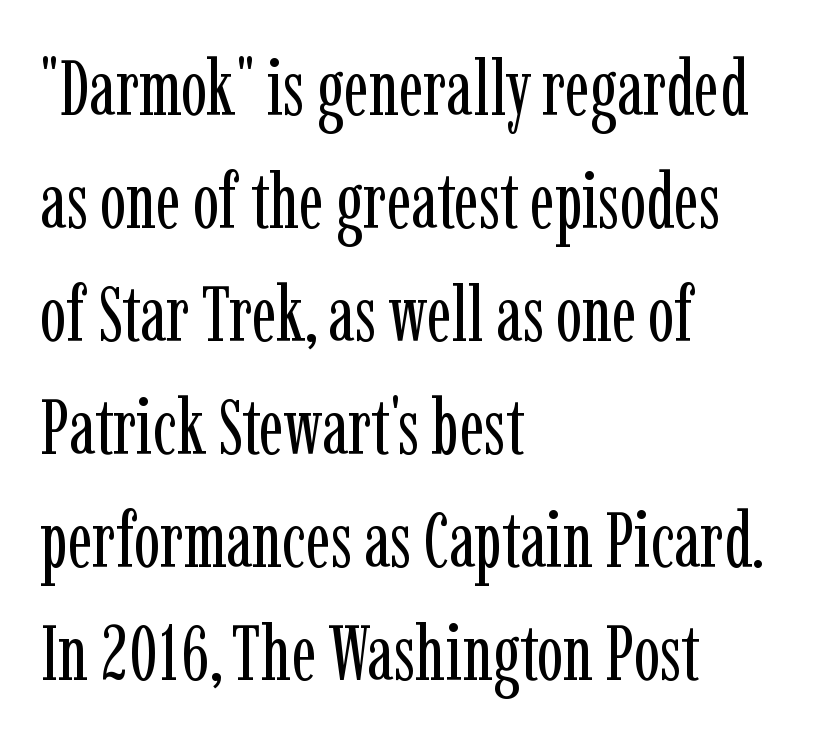
This block has exactly the height ordinary leading produces. The setting favours the left margin, as ordinary paragraphs usually do. The rendering uses natural spacing where letterforms have individual widths. The face used here is seriffed, in the tradition of book romans. Stroke mass is kept to a normal reading level or below. Words float on clear page, feet unadorned.
